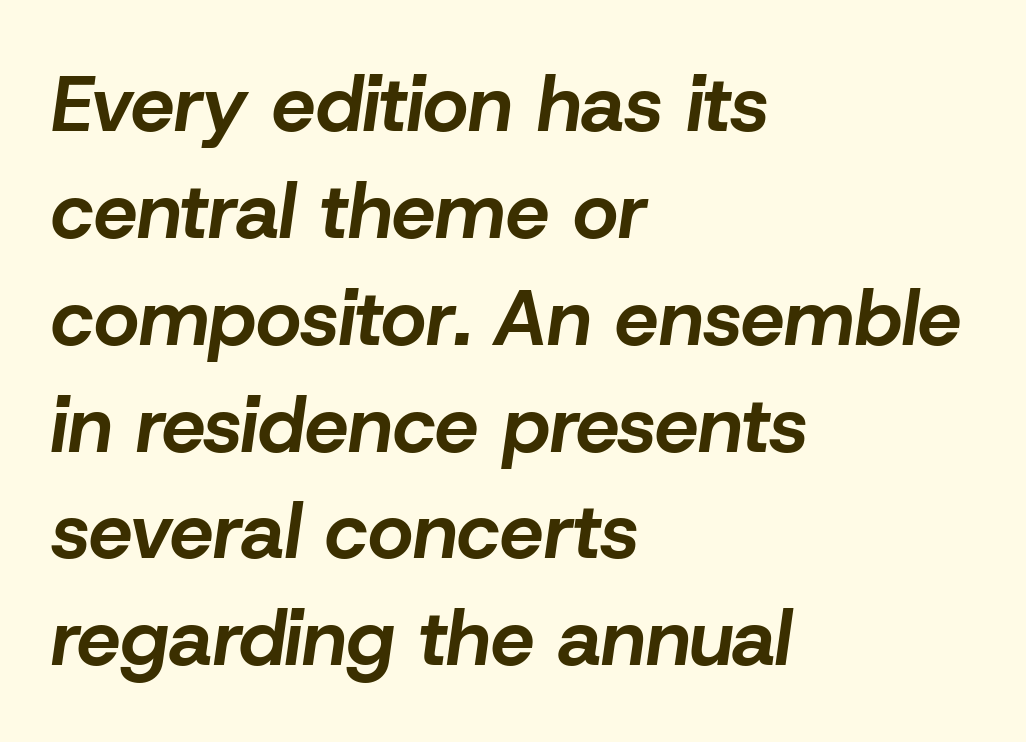
Q: Is the text bold? A: Yes.
Q: Is the text italic (slanted)? A: Yes, it leans right by about 8 degrees.
Q: Is the text underlined? A: No.
Q: How is the paragraph aligned? A: Left-aligned.
Q: Is the spacing between letters normal or unusually wide? A: Normal.
Q: Is the spacing between lines tight, normal or loose? A: Normal.
Q: Width (condensed, normal, or wide)? A: Normal.
Q: Stroke contrast? A: Low.
Q: x-height? A: Medium.
Q: Monospaced? A: No.
